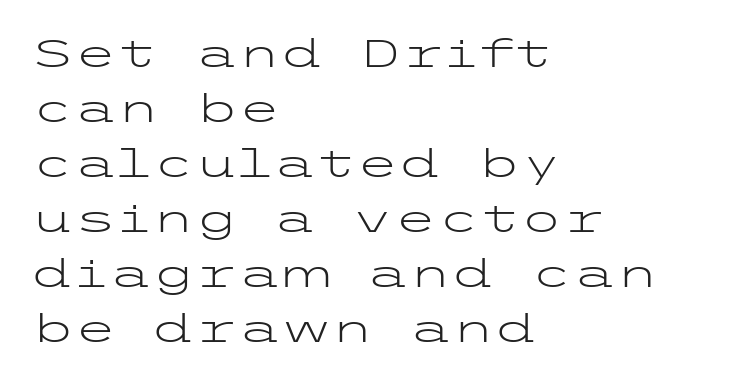
{"serif": "no", "italic": "no", "bold": "no", "weight": "light", "width": "wide", "stroke_contrast": "low", "x_height": "medium", "underline": "no", "align": "left", "line_spacing": "normal", "line_spacing_ratio": 1.41, "letter_spacing": "normal", "letter_spacing_em": 0.0, "glyph_px": 39}
